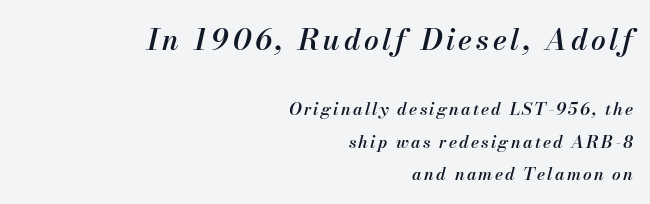
Is this a fixed-width face? No — the glyphs have proportional, varying widths. Each row of text sits above clean, open space. In this sample the first text group is rendered at the bigger scale. Rows of type keep a wide berth in the vertical direction.
